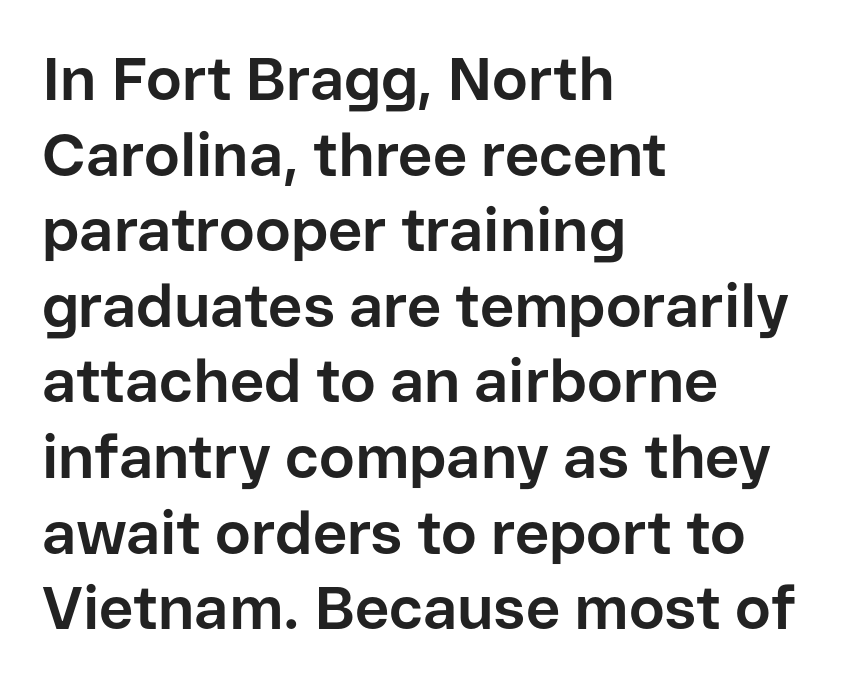
{"serif": "no", "italic": "no", "bold": "yes", "weight": "bold", "width": "normal", "stroke_contrast": "low", "x_height": "medium", "monospaced": "no", "underline": "no", "align": "left", "line_spacing": "normal", "line_spacing_ratio": 1.26, "letter_spacing": "normal", "letter_spacing_em": 0.0, "glyph_px": 60}
